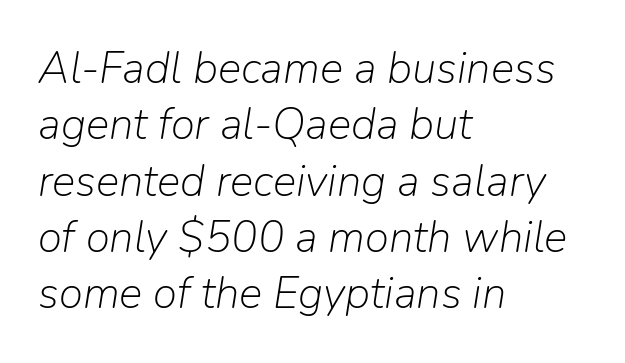
The passage shown is typed in a proportional face where columns would drift. No letter is thick-stroked: the sample isn't bold. Honestly, the row spacing looks completely unremarkable. These lines are set flush left with a ragged right edge.
